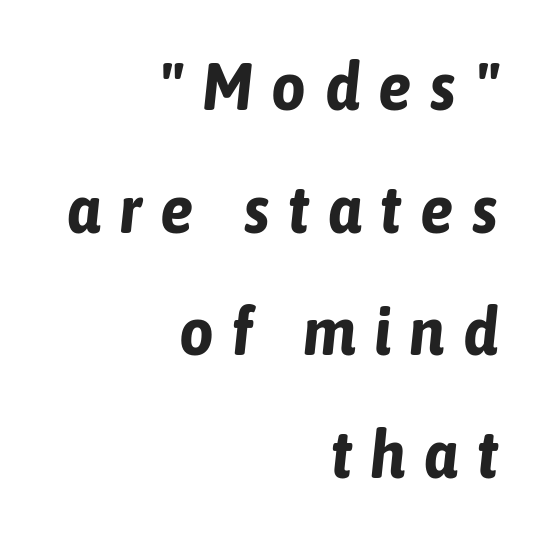
Q: Is the text bold? A: Yes.
Q: Is the text italic (slanted)? A: Yes, it leans right by about 6 degrees.
Q: Is the text underlined? A: No.
Q: How is the paragraph aligned? A: Right-aligned.
Q: Is the spacing between letters normal or unusually wide? A: Unusually wide.
Q: Width (condensed, normal, or wide)? A: Condensed.
Q: Stroke contrast? A: Low.
Q: x-height? A: Medium.
Q: Monospaced? A: No.
